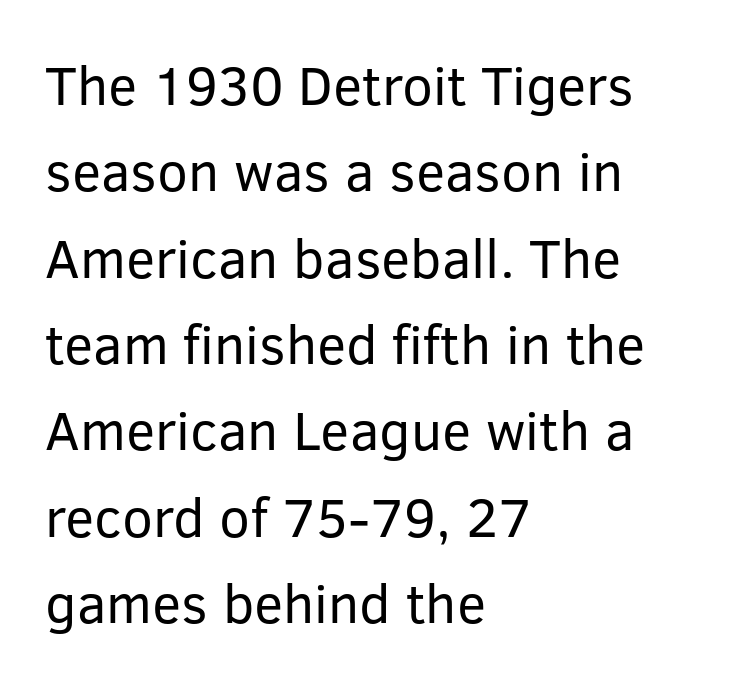
Q: Is the text bold? A: No.
Q: Is the text italic (slanted)? A: No, it is upright.
Q: Is the typeface a serif or a sans-serif typeface? A: Sans-serif.
Q: Is the text underlined? A: No.
Q: How is the paragraph aligned? A: Left-aligned.
Q: Is the spacing between letters normal or unusually wide? A: Normal.
Q: Is the spacing between lines tight, normal or loose? A: Normal.
Q: Width (condensed, normal, or wide)? A: Normal.
Q: Stroke contrast? A: Low.
Q: x-height? A: Medium.
Q: Monospaced? A: No.
